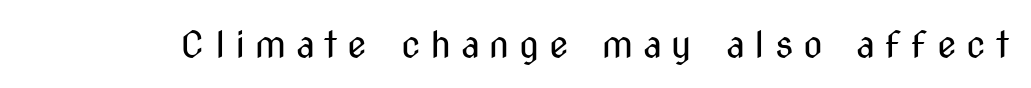
Quick note: underline off. This sample uses expanded letter spacing, leaving extra air between glyphs. The designer went with a sans here, leaving each stem footless. The letters stand straight up with perfectly vertical stems.
